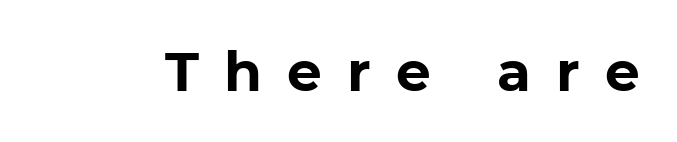
Each word looks stretched out because of the extra space between its letters. Decoration check: the copy has no underline. Heavy, bold letterforms. Each letter keeps its own natural width here, so spacing adapts to shape. Each letter's strokes conclude bluntly, with no projecting serifs.
